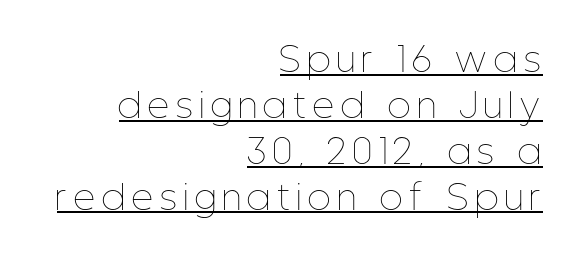
Q: Is the text bold? A: No.
Q: Is the text italic (slanted)? A: No, it is upright.
Q: Is the text underlined? A: Yes.
Q: How is the paragraph aligned? A: Right-aligned.
Q: Is the spacing between letters normal or unusually wide? A: Unusually wide.
Q: Is the spacing between lines tight, normal or loose? A: Normal.
Q: Width (condensed, normal, or wide)? A: Condensed.
Q: Stroke contrast? A: Low.
Q: x-height? A: Medium.
Q: Monospaced? A: No.
